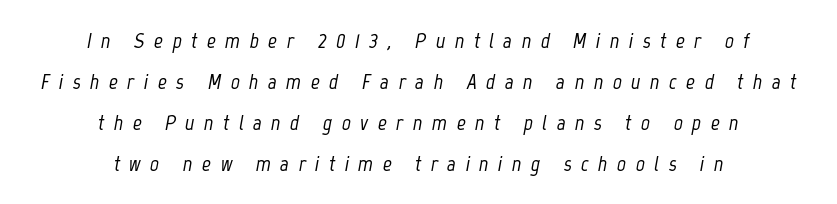
The lines in this sample share a center point and differ in where they start and stop. The type is letterspaced generously, with wide tracking. The axis of the letterforms is tilted away from vertical. Lines of text with bare space underneath.
